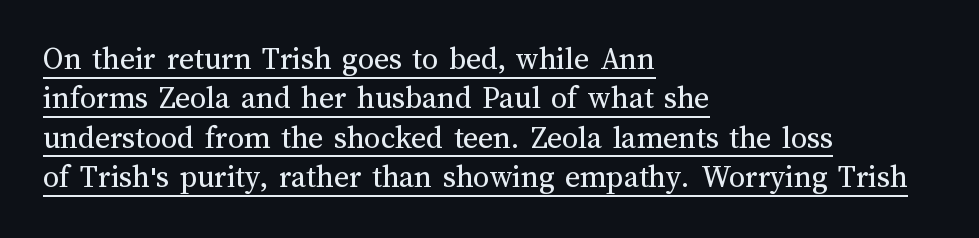
Q: Is the text bold? A: No.
Q: Is the text italic (slanted)? A: No, it is upright.
Q: Is the text underlined? A: Yes.
Q: How is the paragraph aligned? A: Left-aligned.
Q: Is the spacing between letters normal or unusually wide? A: Normal.
Q: Width (condensed, normal, or wide)? A: Normal.
Q: Stroke contrast? A: Medium.
Q: x-height? A: Medium.
Q: Monospaced? A: No.
